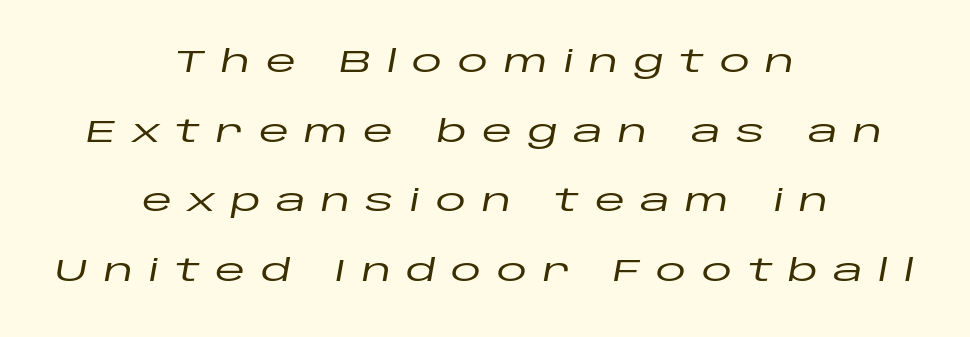
These lines are rendered in a variable-pitch font. The type is letterspaced generously, with wide tracking. Check under the words: just untouched page. Notice how the stems are inclined rather than vertical — that's the hallmark of italics.
